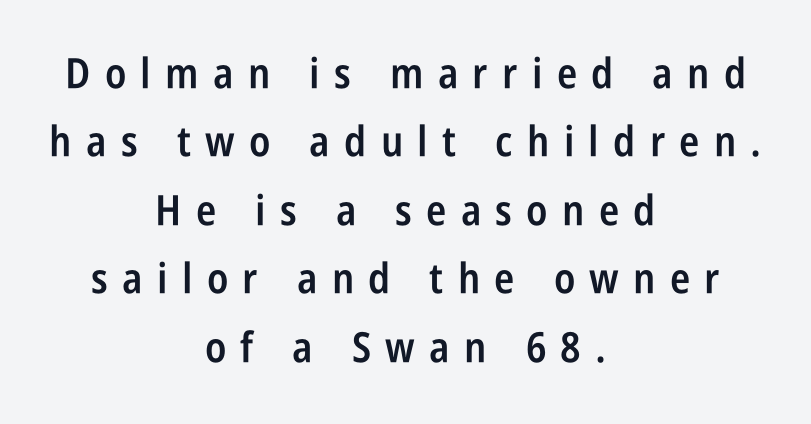
Slightly chunky letters — semibold, I'd say, not full bold. Reading down the column, the eye jumps a familiar distance to each next line. Just letters on the line, the space beneath them empty. Is this a fixed-width face? No — the glyphs have proportional, varying widths.
